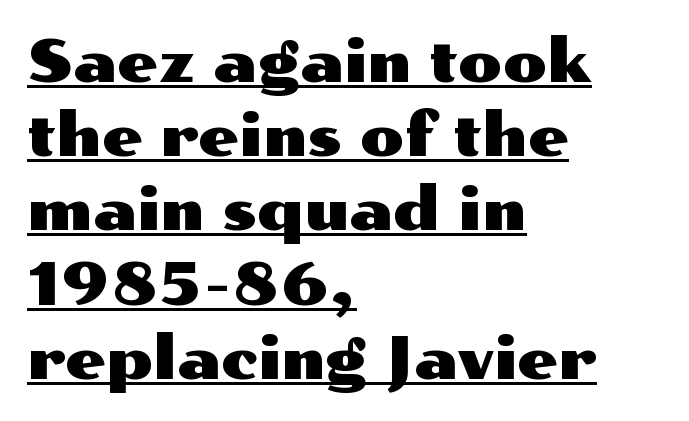
Spacing verdict: proportional, widths tailored to each character. Unlike a traditional serif, this face leaves its strokes unadorned. Compared with undecorated copy, this sample adds a rule below the words. The axis of the letterforms is exactly vertical. The space between consecutive lines is moderate. Nobody touched the tracking dial on this one.
